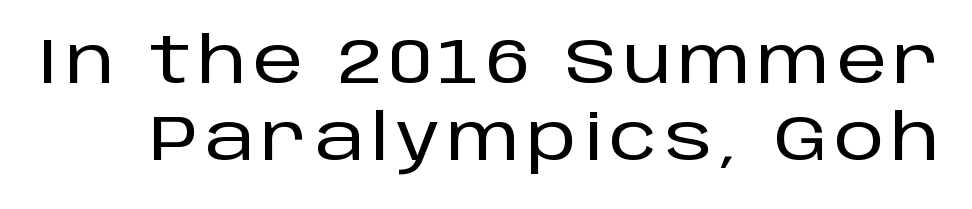
{"serif": "no", "italic": "no", "width": "normal", "stroke_contrast": "low", "x_height": "large", "monospaced": "no", "underline": "no", "line_spacing_ratio": 1.23, "glyph_px": 63}
